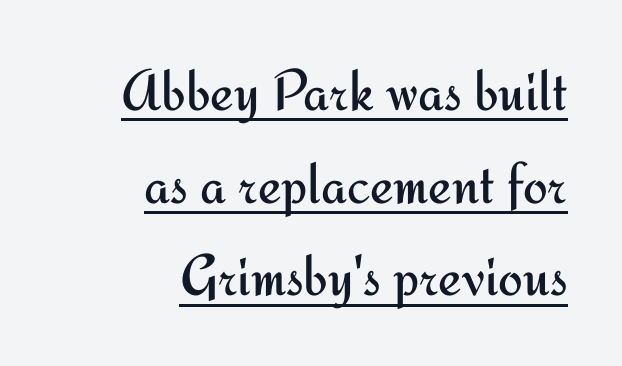
The image shows 59 px regular-weight sans-serif type, upright; set right-aligned, normal line spacing (1.57x), normal letter spacing, underlined; medium stroke contrast and a small x-height.
